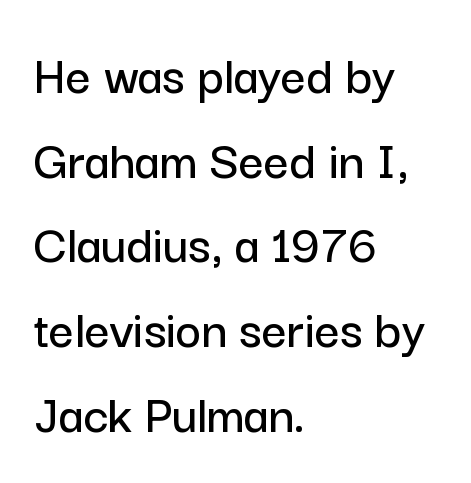
The image shows 55 px sans-serif type, upright; set left-aligned, normal line spacing (1.54x), normal letter spacing, not underlined; low stroke contrast and a medium x-height.
